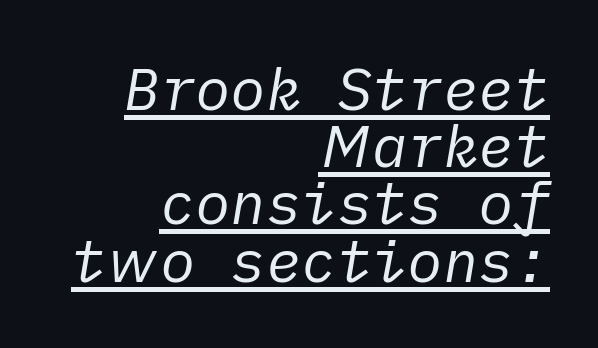
{"italic": "yes", "lean": "right", "slant_degrees": 10, "bold": "no", "weight": "regular", "width": "normal", "stroke_contrast": "low", "x_height": "medium", "underline": "yes", "align": "right", "line_spacing": "tight", "line_spacing_ratio": 0.97, "letter_spacing": "normal", "letter_spacing_em": 0.0, "glyph_px": 59}
